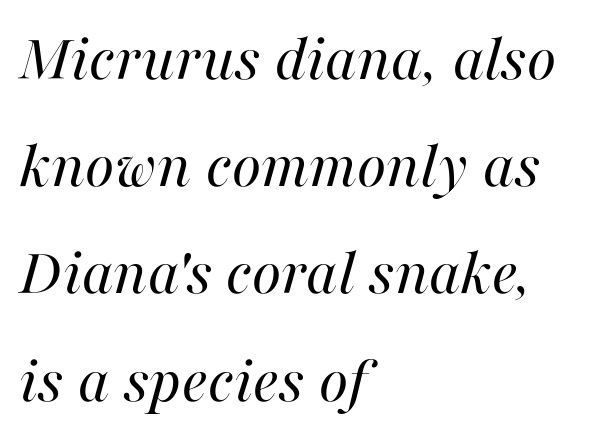
The image shows 67 px regular-weight type, italic (leaning right); set left-aligned, normal line spacing (1.6x), normal letter spacing, not underlined; high stroke contrast and a medium x-height.
